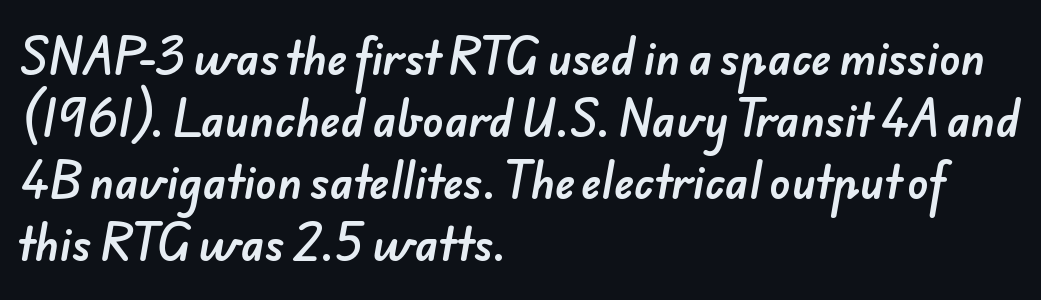
{"serif": "no", "width": "normal", "stroke_contrast": "low", "x_height": "small", "monospaced": "no", "underline": "no", "align": "left", "line_spacing": "normal", "line_spacing_ratio": 1.44, "letter_spacing": "normal", "letter_spacing_em": 0.0, "glyph_px": 43}
